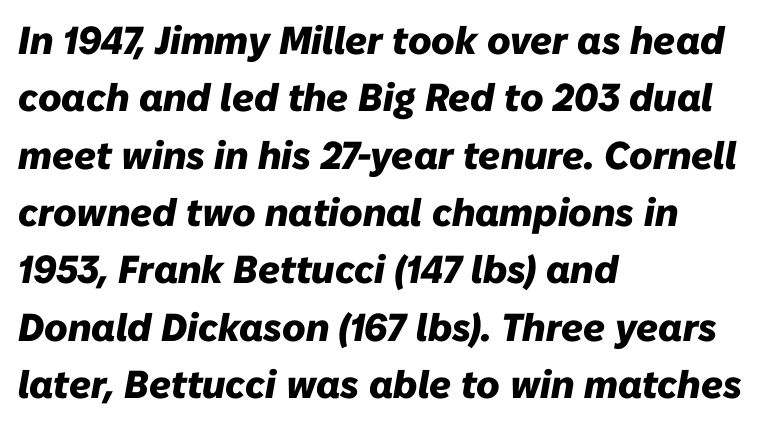
{"italic": "yes", "lean": "right", "slant_degrees": 10, "bold": "yes", "weight": "heavy", "width": "normal", "stroke_contrast": "low", "x_height": "medium", "monospaced": "no", "underline": "no", "align": "left", "line_spacing": "normal", "line_spacing_ratio": 1.47, "letter_spacing": "normal", "letter_spacing_em": 0.0, "glyph_px": 39}
